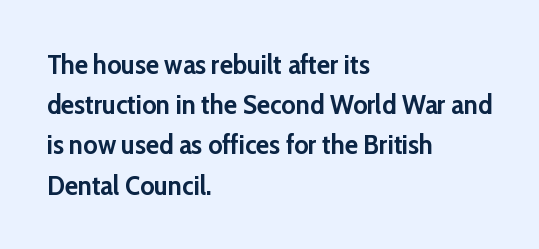
{"italic": "no", "bold": "yes", "underline": "no", "align": "left", "line_spacing": "normal", "line_spacing_ratio": 1.49, "letter_spacing": "normal", "letter_spacing_em": 0.0, "glyph_px": 27}
